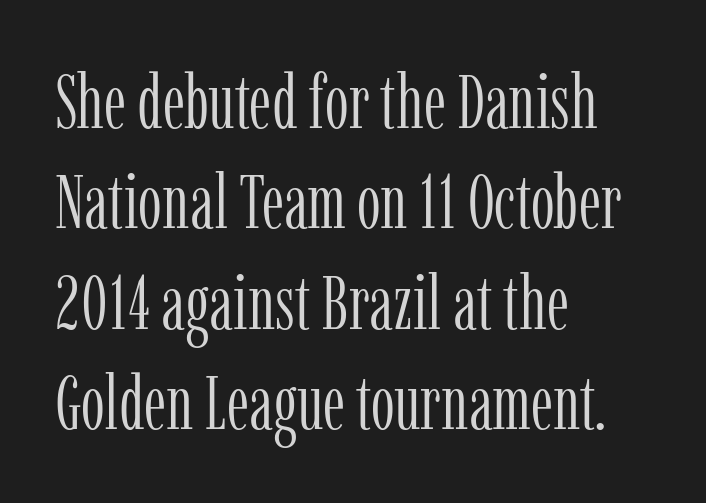
In terms of letterspacing, this is plain default setting. Lines of text with bare space underneath. The font's upright variant was chosen for this text. The strokes are not fattened; the text isn't bold.
